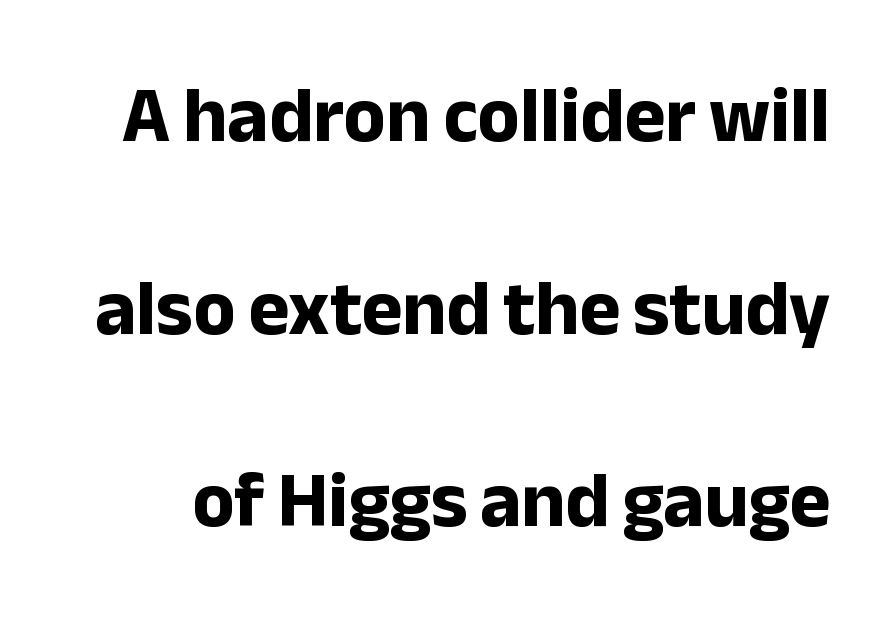
The image shows 78 px bold sans-serif type, upright; set loose line spacing (2.47x), normal letter spacing, not underlined; low stroke contrast and a medium x-height.
